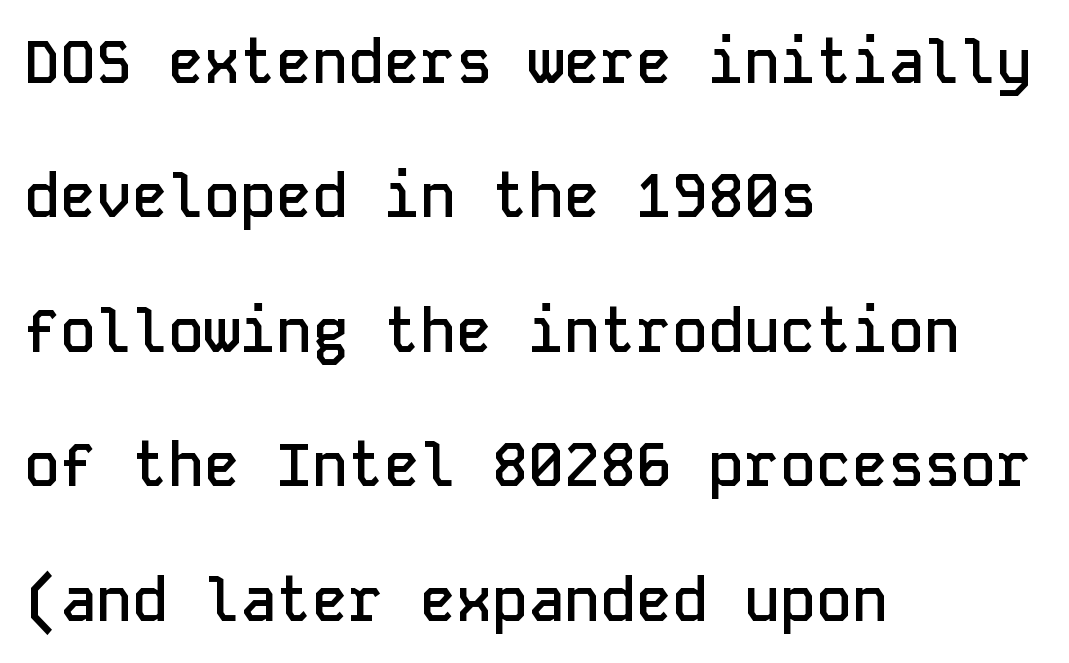
The words here are not underlined. Spacing verdict: monospaced, one width for all characters. One glance says open: line gaps are wider than usual. In CSS terms this would be text-align: left.
